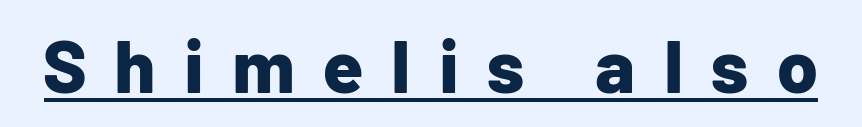
{"serif": "no", "italic": "no", "bold": "yes", "weight": "bold", "width": "normal", "stroke_contrast": "low", "x_height": "medium", "monospaced": "no", "underline": "yes", "letter_spacing": "wide", "letter_spacing_em": 0.38, "glyph_px": 74}
